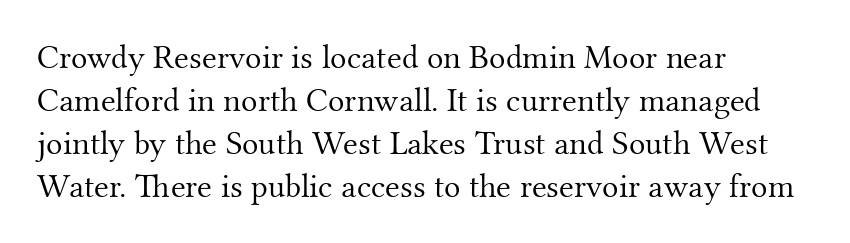
Honestly, the row spacing looks completely unremarkable. Glance below the letters and you will spot only blank space. Vertical stems look standard width or narrower in stroke. A classic flush-left, rag-right setting is used for this passage. This is the regular roman posture of the typeface. Unlike a clean sans, this face finishes its strokes with serifs.
